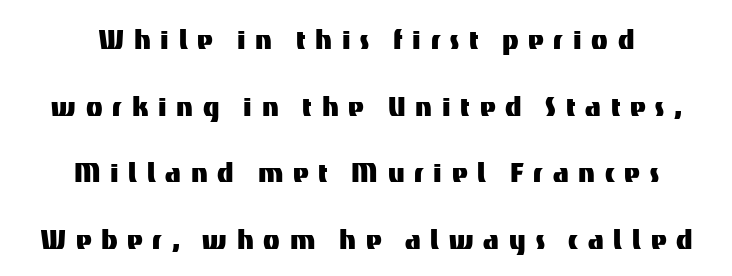
{"serif": "no", "italic": "no", "width": "normal", "stroke_contrast": "medium", "x_height": "medium", "monospaced": "no", "underline": "no", "align": "center", "line_spacing": "loose", "line_spacing_ratio": 1.96, "letter_spacing": "wide", "letter_spacing_em": 0.29, "glyph_px": 34}
